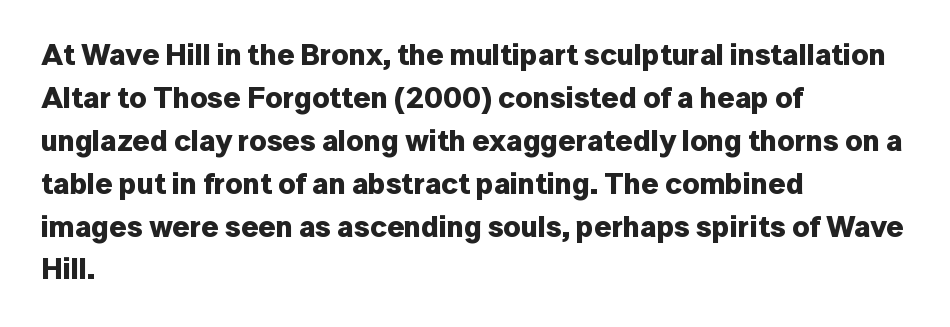
The image shows 30 px bold sans-serif type, upright; set left-aligned, normal line spacing (1.43x), normal letter spacing, not underlined; low stroke contrast and a medium x-height.
